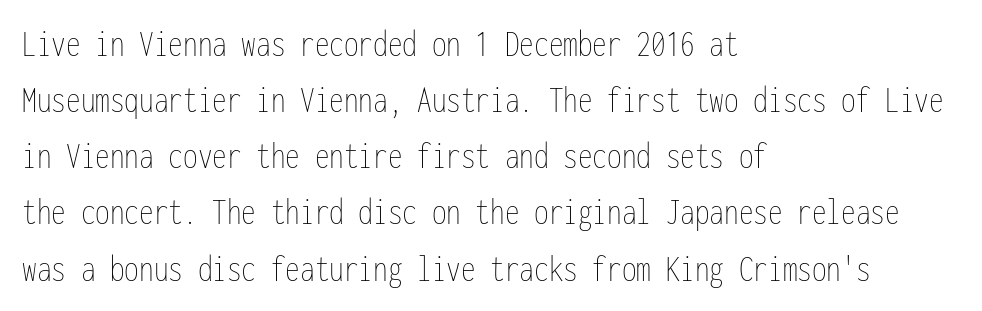
{"italic": "no", "bold": "no", "weight": "thin", "width": "condensed", "stroke_contrast": "low", "x_height": "medium", "monospaced": "yes", "underline": "no", "align": "left", "line_spacing": "normal", "line_spacing_ratio": 1.44, "letter_spacing": "normal", "letter_spacing_em": 0.0, "glyph_px": 39}
